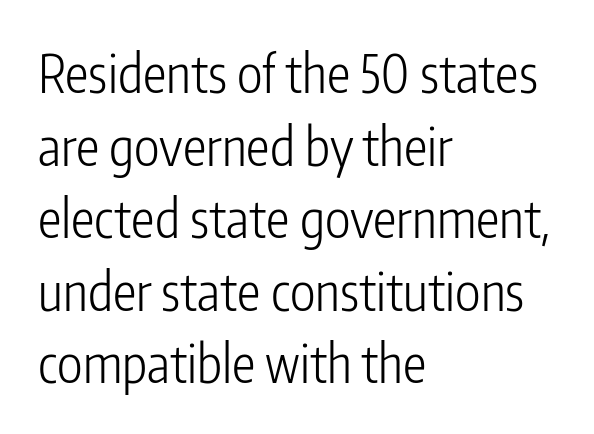
Each stroke keeps to a modest, everyday thickness or less. This is the regular roman posture of the typeface. Glyph-to-glyph distance matches everyday printed text. You could not count columns in this text — the font is proportionally spaced. The type family on display is of the sans-serif kind.
